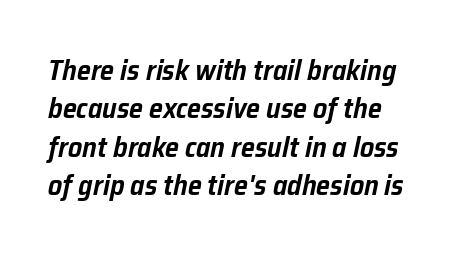
The image shows 28 px text type, italic (leaning right); set normal line spacing (1.37x), normal letter spacing, not underlined; low stroke contrast and a medium x-height.
